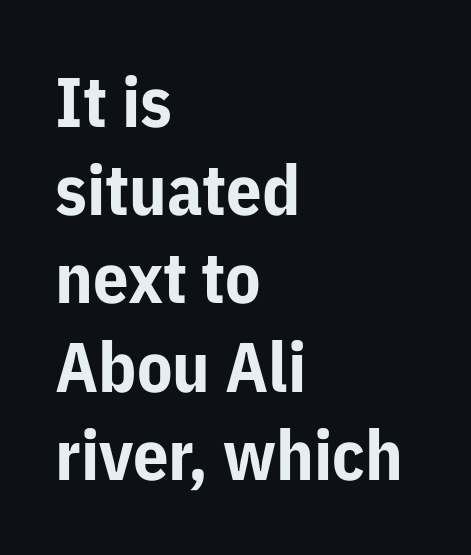
Q: Is the text bold? A: Yes.
Q: Is the text italic (slanted)? A: No, it is upright.
Q: Is the typeface a serif or a sans-serif typeface? A: Sans-serif.
Q: Is the text underlined? A: No.
Q: How is the paragraph aligned? A: Left-aligned.
Q: Is the spacing between letters normal or unusually wide? A: Normal.
Q: Is the spacing between lines tight, normal or loose? A: Normal.
Q: Width (condensed, normal, or wide)? A: Normal.
Q: Stroke contrast? A: Low.
Q: x-height? A: Medium.
Q: Monospaced? A: No.
